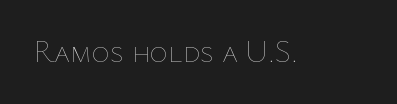
{"italic": "no", "bold": "no", "weight": "thin", "width": "normal", "stroke_contrast": "low", "x_height": "medium", "monospaced": "no", "underline": "no", "letter_spacing": "normal", "letter_spacing_em": 0.0, "glyph_px": 31}
